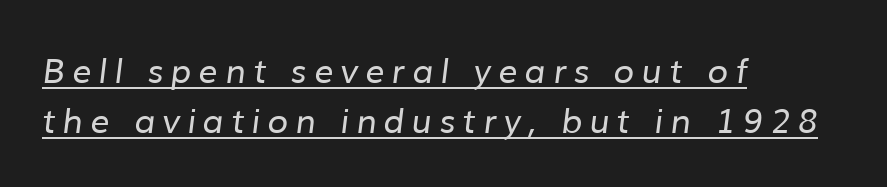
The image shows 34 px regular-weight sans-serif type; set left-aligned, normal line spacing (1.48x), unusually wide letter spacing (+0.21 em), underlined; low stroke contrast and a medium x-height.
